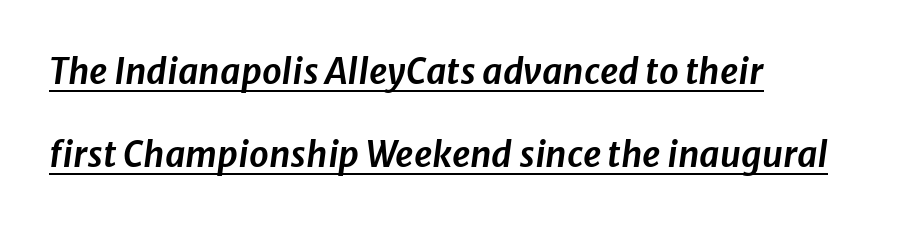
The image shows 35 px text type, italic (leaning right); set left-aligned, loose line spacing (2.36x), normal letter spacing, underlined; low stroke contrast and a medium x-height.
